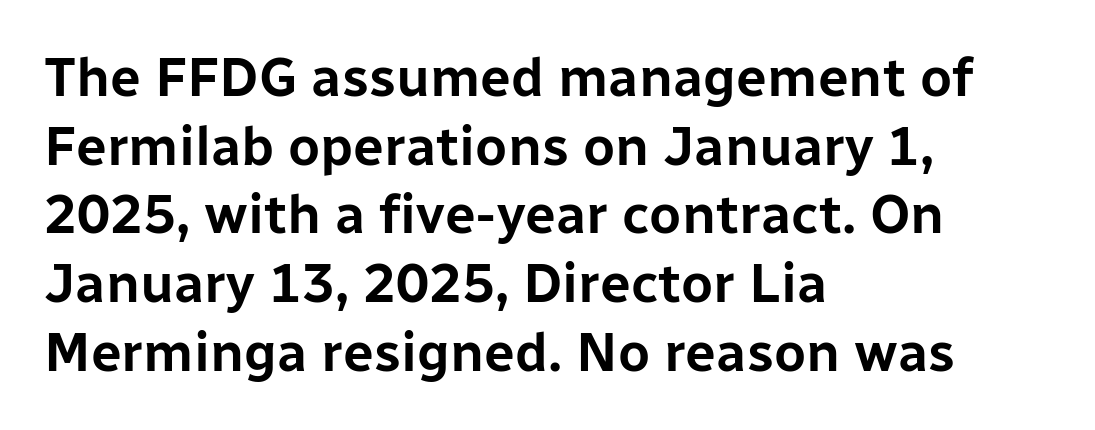
The image shows 55 px sans-serif type, upright; set left-aligned, normal line spacing (1.25x), normal letter spacing, not underlined; low stroke contrast and a medium x-height.
